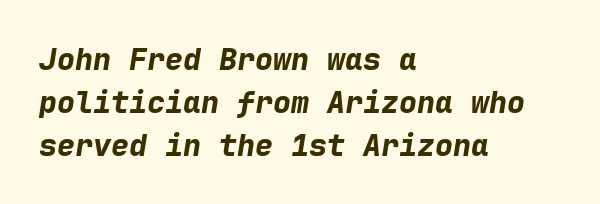
Q: Is the text bold? A: Yes.
Q: Is the text italic (slanted)? A: Yes, it leans right by about 9 degrees.
Q: Is the text underlined? A: No.
Q: How is the paragraph aligned? A: Left-aligned.
Q: Is the spacing between letters normal or unusually wide? A: Normal.
Q: Is the spacing between lines tight, normal or loose? A: Normal.
Q: Width (condensed, normal, or wide)? A: Normal.
Q: Stroke contrast? A: Low.
Q: x-height? A: Medium.
Q: Monospaced? A: Yes.
